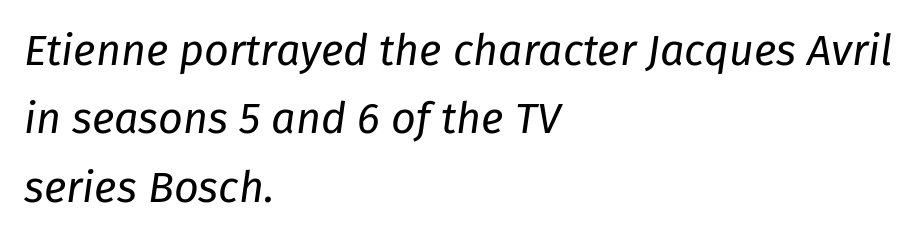
The image shows 43 px regular-weight type, italic (leaning right); set left-aligned, normal line spacing (1.59x), normal letter spacing, not underlined; low stroke contrast and a medium x-height.
